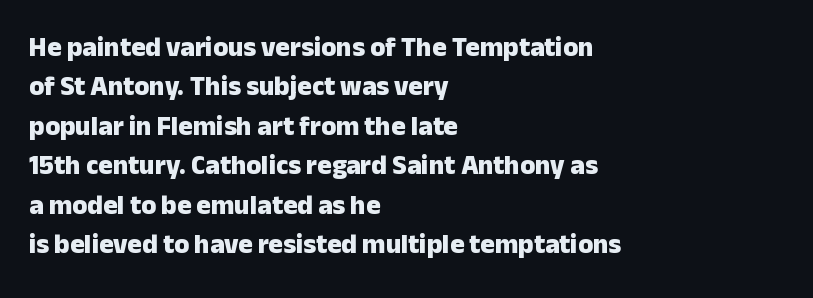
The image shows 27 px bold type, upright; set left-aligned, normal line spacing (1.46x), normal letter spacing, not underlined.
